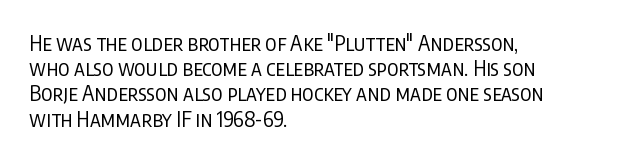
The image shows 21 px text type, upright; set left-aligned, line spacing 1.2x, normal letter spacing, not underlined.
